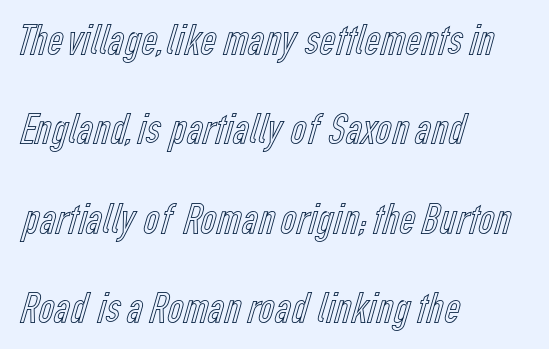
The image shows 44 px condensed type; set left-aligned, loose line spacing (2.03x), normal letter spacing, not underlined; a medium x-height.
